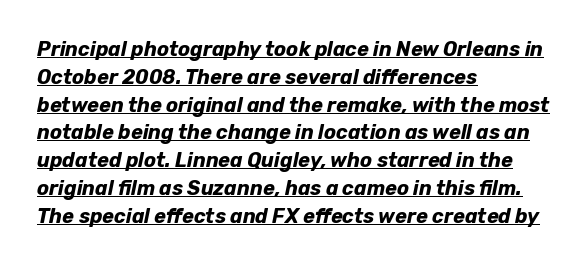
The image shows 20 px bold type, italic (leaning right); set left-aligned, normal line spacing (1.39x), normal letter spacing, underlined.
